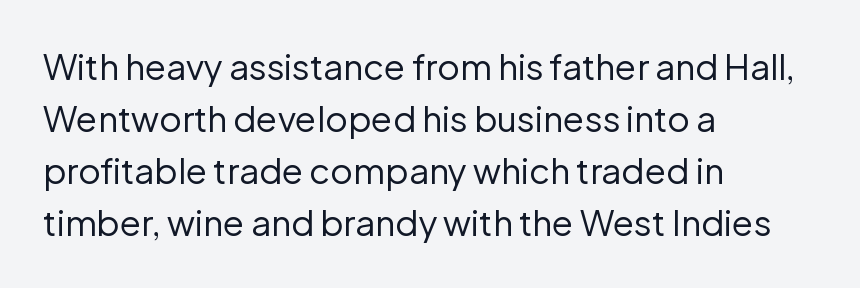
{"serif": "no", "italic": "no", "bold": "no", "weight": "regular", "width": "normal", "stroke_contrast": "low", "x_height": "medium", "monospaced": "no", "underline": "no", "align": "left", "line_spacing": "normal", "line_spacing_ratio": 1.49, "letter_spacing": "normal", "letter_spacing_em": 0.0, "glyph_px": 35}
